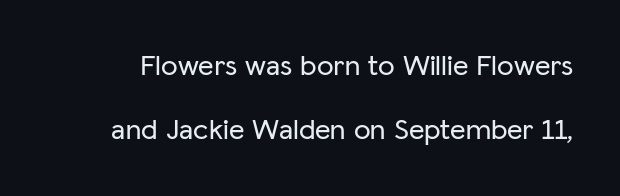
The image shows 30 px sans-serif type, upright; set loose line spacing (2.14x), normal letter spacing, not underlined; low stroke contrast and a medium x-height.
